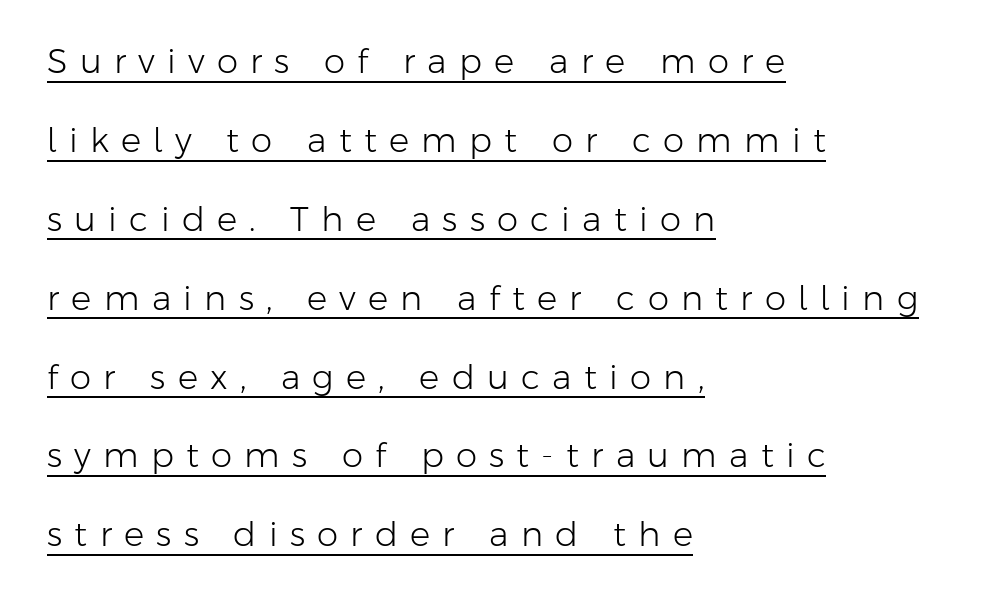
Q: Is the text bold? A: No.
Q: Is the text italic (slanted)? A: No, it is upright.
Q: Is the typeface a serif or a sans-serif typeface? A: Sans-serif.
Q: Is the text underlined? A: Yes.
Q: How is the paragraph aligned? A: Left-aligned.
Q: Is the spacing between letters normal or unusually wide? A: Unusually wide.
Q: Is the spacing between lines tight, normal or loose? A: Loose.
Q: Width (condensed, normal, or wide)? A: Normal.
Q: Stroke contrast? A: Low.
Q: x-height? A: Medium.
Q: Monospaced? A: No.
